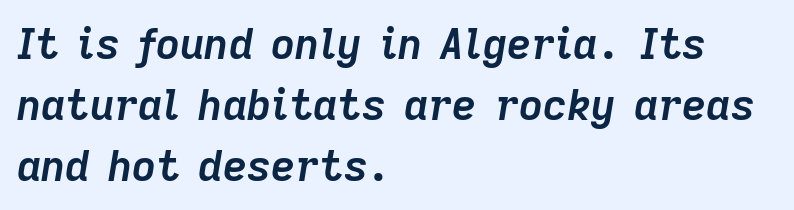
{"italic": "yes", "lean": "right", "slant_degrees": 9, "bold": "yes", "weight": "semibold", "width": "normal", "stroke_contrast": "low", "x_height": "medium", "monospaced": "no", "underline": "no", "align": "left", "line_spacing": "normal", "line_spacing_ratio": 1.45, "letter_spacing": "normal", "letter_spacing_em": 0.0, "glyph_px": 42}
